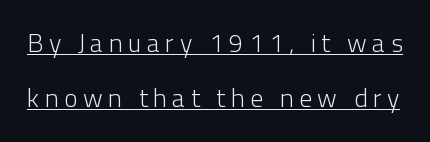
Q: Is the text bold? A: No.
Q: Is the text italic (slanted)? A: No, it is upright.
Q: Is the text underlined? A: Yes.
Q: Is the spacing between letters normal or unusually wide? A: Unusually wide.
Q: Is the spacing between lines tight, normal or loose? A: Loose.
